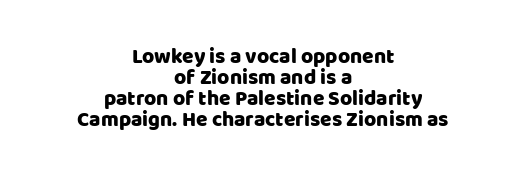
Q: Is the text italic (slanted)? A: No, it is upright.
Q: Is the text underlined? A: No.
Q: How is the paragraph aligned? A: Centered.
Q: Is the spacing between letters normal or unusually wide? A: Normal.
Q: Is the spacing between lines tight, normal or loose? A: Tight.
